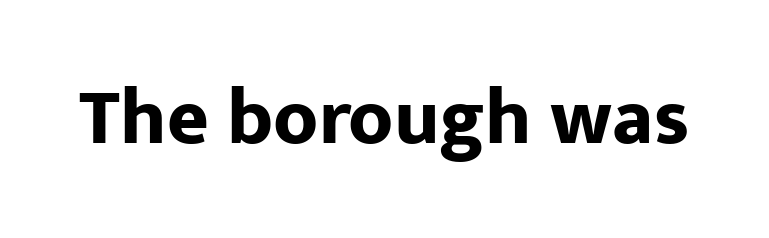
Q: Is the text bold? A: Yes.
Q: Is the text italic (slanted)? A: No, it is upright.
Q: Is the typeface a serif or a sans-serif typeface? A: Sans-serif.
Q: Is the text underlined? A: No.
Q: Is the spacing between letters normal or unusually wide? A: Normal.
Q: Width (condensed, normal, or wide)? A: Normal.
Q: Stroke contrast? A: Low.
Q: x-height? A: Medium.
Q: Monospaced? A: No.
